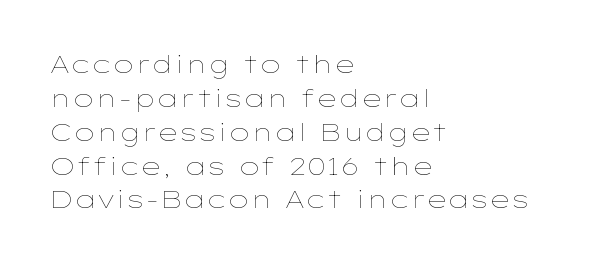
Q: Is the text bold? A: No.
Q: Is the text italic (slanted)? A: No, it is upright.
Q: Is the text underlined? A: No.
Q: How is the paragraph aligned? A: Left-aligned.
Q: Is the spacing between letters normal or unusually wide? A: Normal.
Q: Is the spacing between lines tight, normal or loose? A: Normal.
